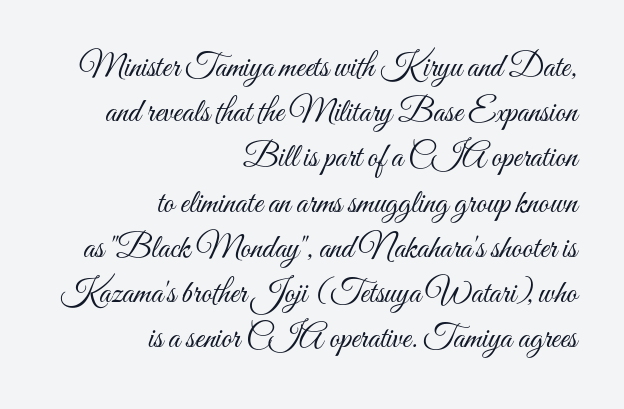
The image shows 33 px light, condensed type; set right-aligned, normal line spacing (1.37x), normal letter spacing, not underlined; medium stroke contrast and a small x-height.
